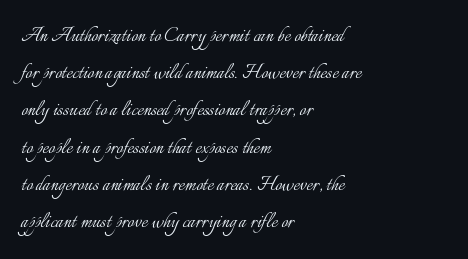
Q: Is the text bold? A: No.
Q: Is the text italic (slanted)? A: Yes.
Q: Is the text underlined? A: No.
Q: How is the paragraph aligned? A: Left-aligned.
Q: Is the spacing between letters normal or unusually wide? A: Normal.
Q: Is the spacing between lines tight, normal or loose? A: Normal.
